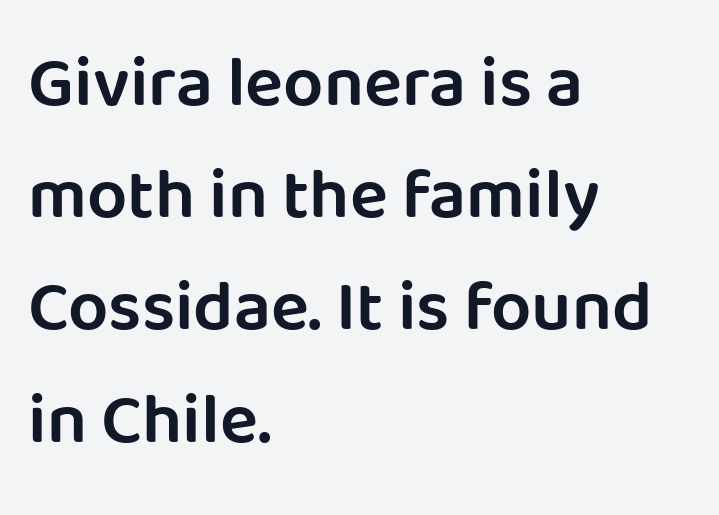
The image shows 71 px semibold sans-serif type, upright; set left-aligned, normal line spacing (1.58x), normal letter spacing, not underlined; low stroke contrast and a large x-height.
